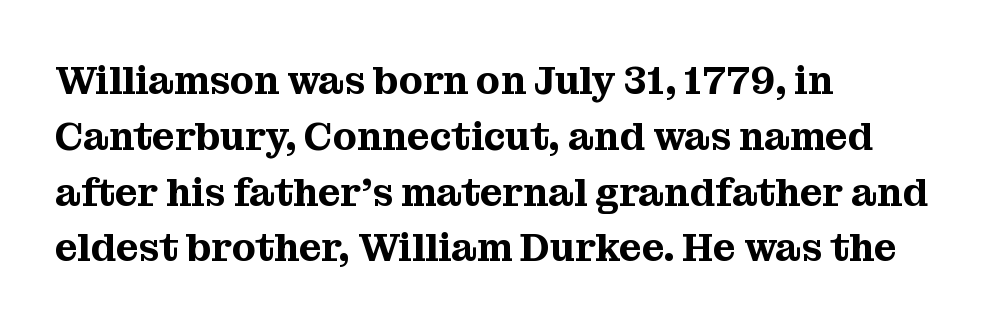
{"serif": "yes", "italic": "no", "width": "normal", "stroke_contrast": "medium", "x_height": "medium", "monospaced": "no", "underline": "no", "align": "left", "line_spacing": "normal", "line_spacing_ratio": 1.43, "letter_spacing": "normal", "letter_spacing_em": 0.0, "glyph_px": 39}
